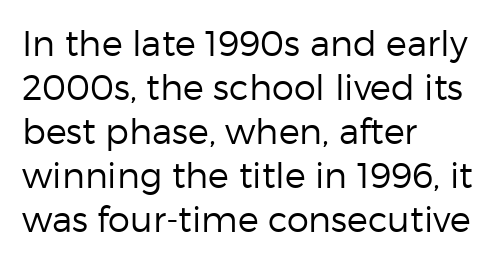
The image shows 35 px regular-weight sans-serif type, upright; set left-aligned, normal line spacing (1.26x), normal letter spacing, not underlined; low stroke contrast and a medium x-height.
